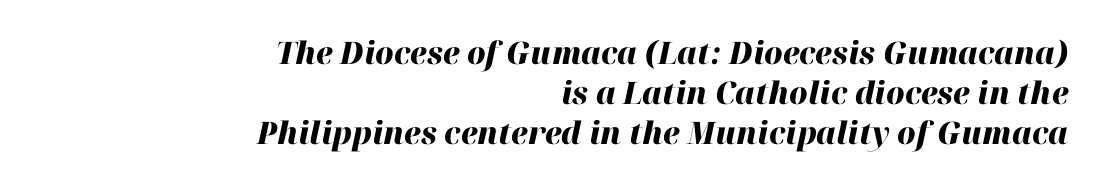
{"italic": "yes", "lean": "right", "slant_degrees": 12, "bold": "yes", "weight": "heavy", "width": "normal", "stroke_contrast": "high", "x_height": "medium", "monospaced": "no", "underline": "no", "align": "right", "line_spacing": "normal", "line_spacing_ratio": 1.29, "letter_spacing": "normal", "letter_spacing_em": 0.0, "glyph_px": 31}
